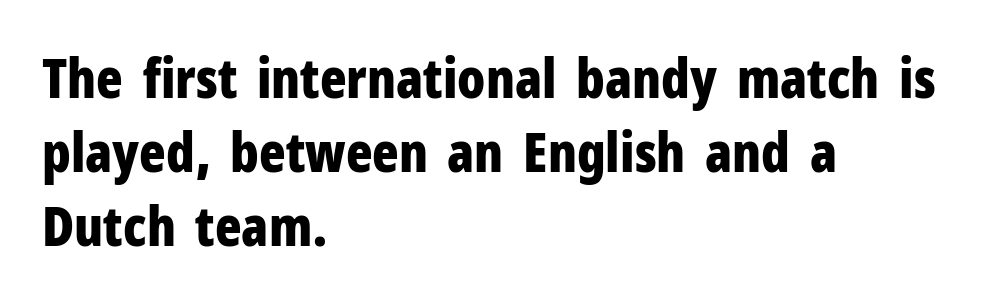
{"serif": "no", "italic": "no", "bold": "yes", "weight": "bold", "width": "condensed", "stroke_contrast": "low", "x_height": "medium", "monospaced": "no", "underline": "no", "align": "left", "line_spacing": "normal", "line_spacing_ratio": 1.35, "letter_spacing": "normal", "letter_spacing_em": 0.0, "glyph_px": 55}
